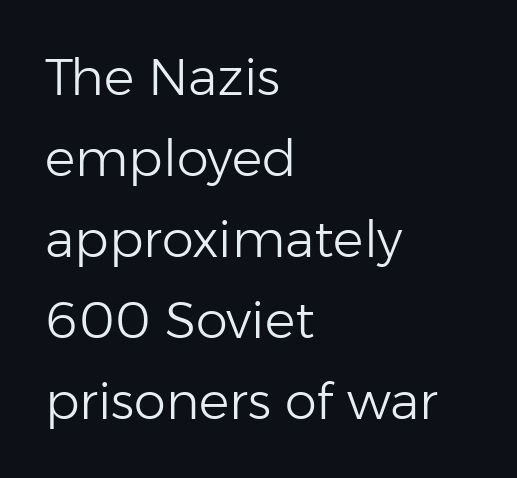
{"serif": "no", "italic": "no", "bold": "no", "weight": "light", "width": "normal", "stroke_contrast": "low", "x_height": "medium", "monospaced": "no", "underline": "no", "align": "left", "line_spacing": "normal", "line_spacing_ratio": 1.59, "letter_spacing": "normal", "letter_spacing_em": 0.0, "glyph_px": 51}
